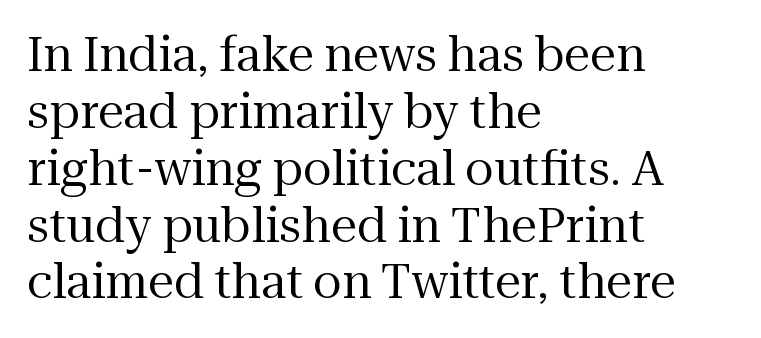
The image shows 47 px regular-weight serif type, upright; set left-aligned, line spacing 1.21x, normal letter spacing, not underlined; medium stroke contrast and a medium x-height.
